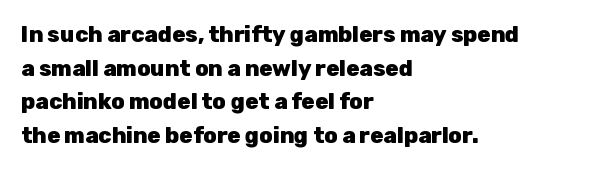
The image shows 22 px bold type, upright; set left-aligned, normal line spacing (1.53x), normal letter spacing, not underlined.
